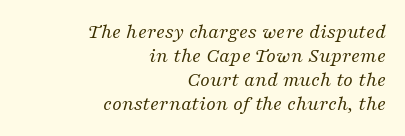
Characters are canted at an angle relative to the baseline's perpendicular. One-word summary of the alignment: right. The letters sit at their default tracking, neither squeezed nor spread. Each stroke keeps to a modest, everyday thickness or less.
